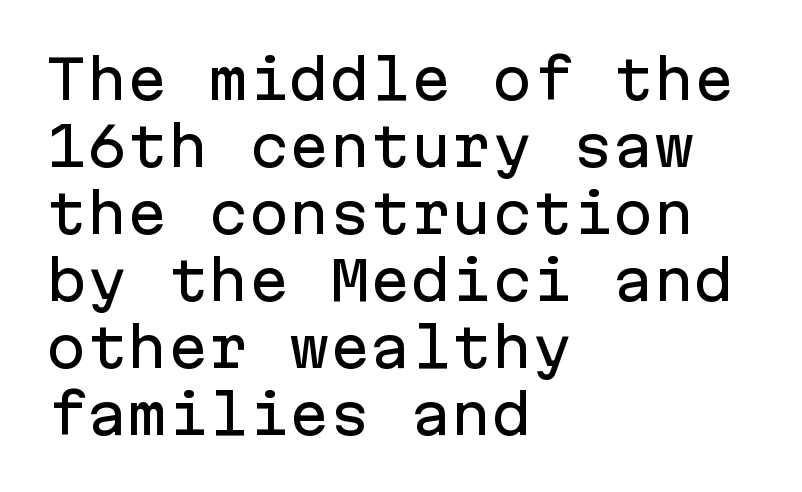
Type without underlining. Casual observation: everything's shoved over to the left. Letterform terminals end flat and unadorned throughout the passage. You could count columns in this text — the font is strictly monospaced. Characters remain perfectly vertical along every line. The type is set solid horizontally, with unmodified tracking.
